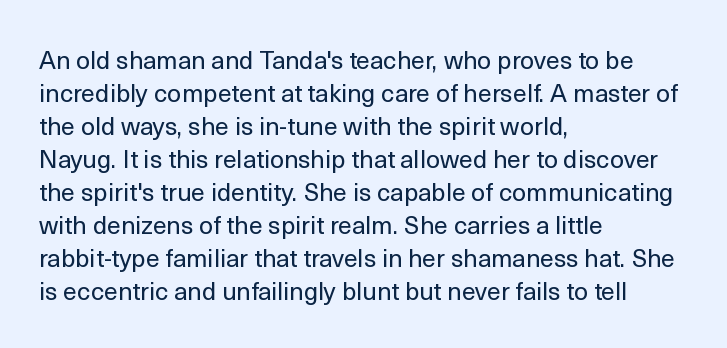
The setting favours the left margin, as ordinary paragraphs usually do. The letters stand upright; this is a roman face. Does the leading feel generous? No, just average. The passage shown has conventional tracking throughout. Each stroke keeps to a modest, everyday thickness or less.
